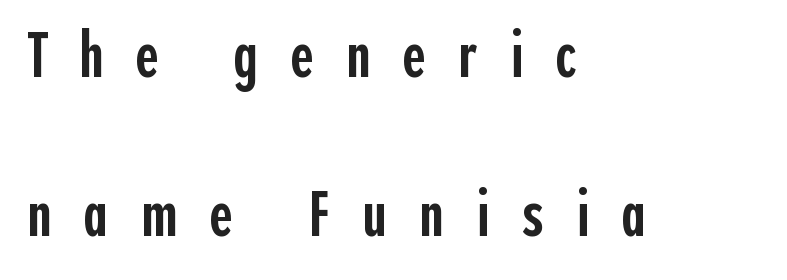
{"serif": "no", "italic": "no", "bold": "semi", "weight": "semibold", "width": "condensed", "x_height": "medium", "monospaced": "no", "underline": "no", "align": "left", "line_spacing": "loose", "line_spacing_ratio": 2.45, "letter_spacing": "wide", "letter_spacing_em": 0.49, "glyph_px": 65}
